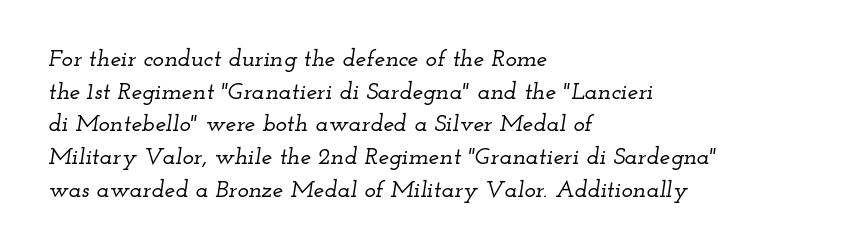
Q: Is the text italic (slanted)? A: Yes, it leans right by about 12 degrees.
Q: Is the text underlined? A: No.
Q: How is the paragraph aligned? A: Left-aligned.
Q: Is the spacing between letters normal or unusually wide? A: Normal.
Q: Is the spacing between lines tight, normal or loose? A: Normal.
